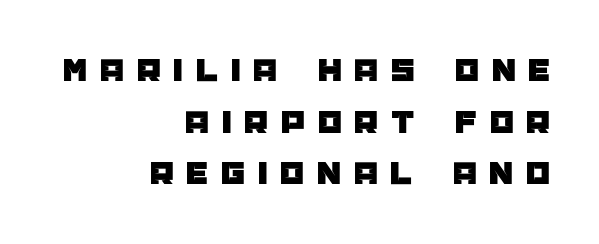
A typesetter would call this proportional, since set widths differ per character. Horizontally, the lines are justified to the trailing edge only. The baseline area is clear. If you measured baseline to baseline, you'd find a middling distance. Every character sits straight up, as roman type does. Words appear elongated and porous because spacing is wide.
